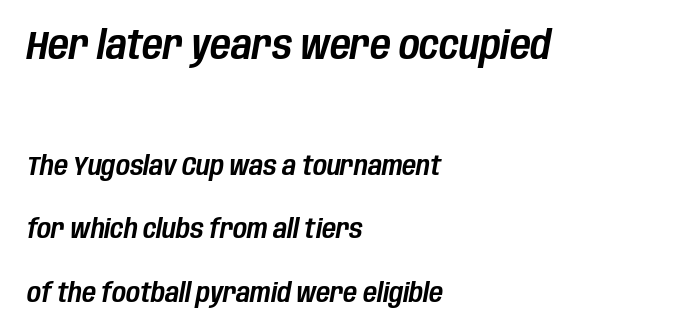
Q: Is the text italic (slanted)? A: Yes, it leans right by about 10 degrees.
Q: Is the text underlined? A: No.
Q: How is the paragraph aligned? A: Left-aligned.
Q: Is the spacing between letters normal or unusually wide? A: Normal.
Q: Is the spacing between lines tight, normal or loose? A: Loose.
Q: Which block of text is set in a larger size, the first (top) or the second (bottom)? A: The first (top) one.
Q: Width (condensed, normal, or wide)? A: Condensed.
Q: Stroke contrast? A: Low.
Q: x-height? A: Large.
Q: Monospaced? A: No.
